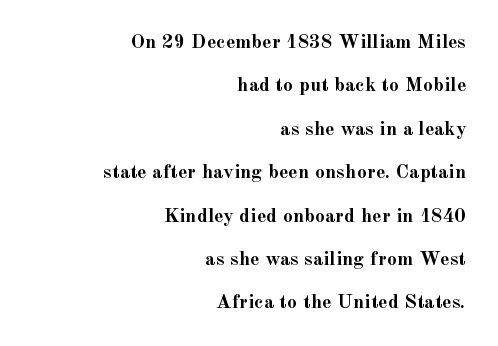
{"italic": "no", "bold": "yes", "underline": "no", "align": "right", "line_spacing": "loose", "line_spacing_ratio": 2.17, "letter_spacing": "normal", "letter_spacing_em": 0.0, "glyph_px": 20}
